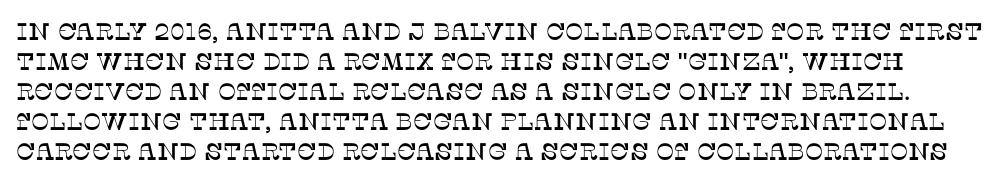
Italic? Not at all — the glyphs are vertical. Notice how descenders clear the ascenders below comfortably — that's standard leading. There is no visible air inserted between adjacent glyphs. Beneath every word, the page is bare.
